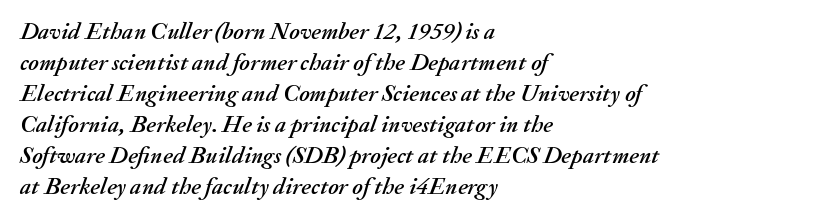
{"italic": "yes", "lean": "right", "slant_degrees": 20, "underline": "no", "align": "left", "line_spacing": "normal", "line_spacing_ratio": 1.29, "letter_spacing": "normal", "letter_spacing_em": 0.0, "glyph_px": 24}
